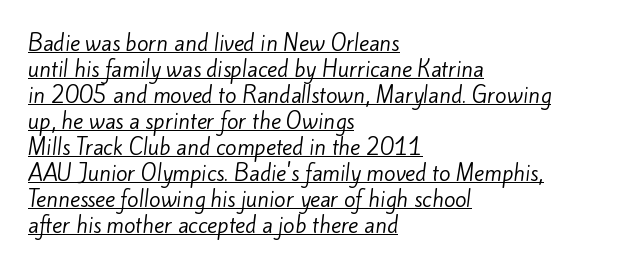
{"bold": "no", "underline": "yes", "align": "left", "line_spacing_ratio": 1.24, "letter_spacing": "normal", "letter_spacing_em": 0.0, "glyph_px": 21}
